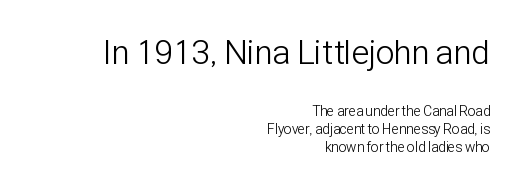
The image shows 34 px light, condensed sans-serif type, upright; set right-aligned, normal line spacing (1.27x), normal letter spacing, not underlined; the first (top) block is 2.43x larger; low stroke contrast and a medium x-height.
